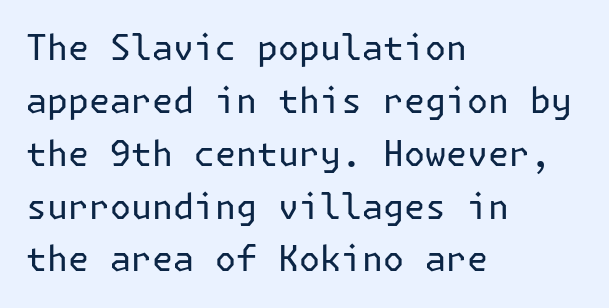
Q: Is the text bold? A: No.
Q: Is the text italic (slanted)? A: No, it is upright.
Q: Is the typeface a serif or a sans-serif typeface? A: Sans-serif.
Q: Is the text underlined? A: No.
Q: How is the paragraph aligned? A: Left-aligned.
Q: Is the spacing between letters normal or unusually wide? A: Normal.
Q: Is the spacing between lines tight, normal or loose? A: Normal.
Q: Width (condensed, normal, or wide)? A: Normal.
Q: Stroke contrast? A: Low.
Q: x-height? A: Medium.
